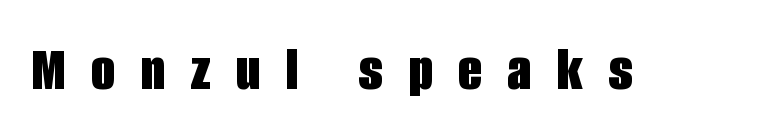
{"serif": "no", "italic": "no", "bold": "yes", "weight": "bold", "width": "condensed", "stroke_contrast": "low", "x_height": "large", "monospaced": "no", "underline": "no", "letter_spacing": "wide", "letter_spacing_em": 0.39, "glyph_px": 64}
